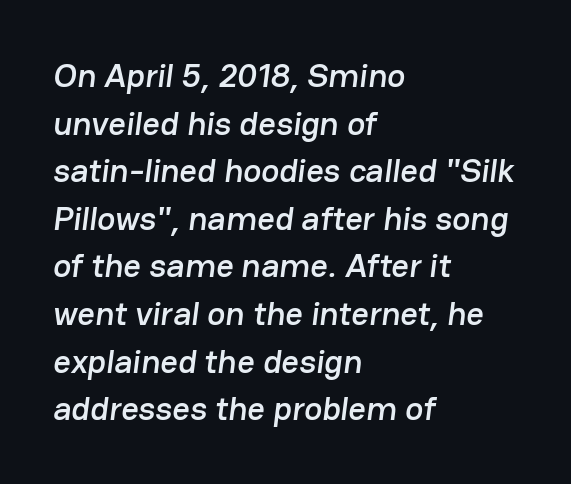
The image shows 34 px sans-serif type; set left-aligned, normal line spacing (1.4x), normal letter spacing, not underlined; low stroke contrast and a medium x-height.
